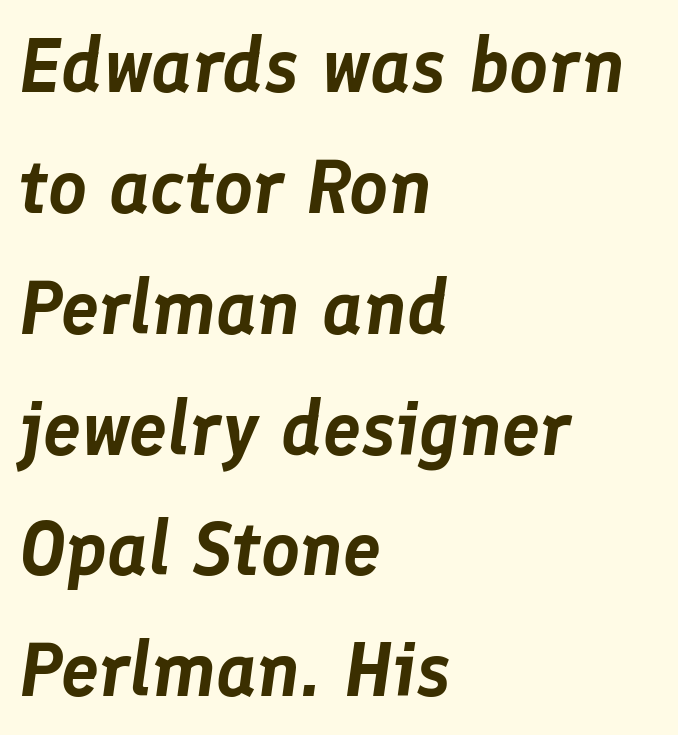
{"italic": "yes", "lean": "right", "slant_degrees": 8, "width": "normal", "stroke_contrast": "low", "x_height": "medium", "monospaced": "no", "underline": "no", "align": "left", "line_spacing": "normal", "line_spacing_ratio": 1.59, "letter_spacing": "normal", "letter_spacing_em": 0.0, "glyph_px": 76}
